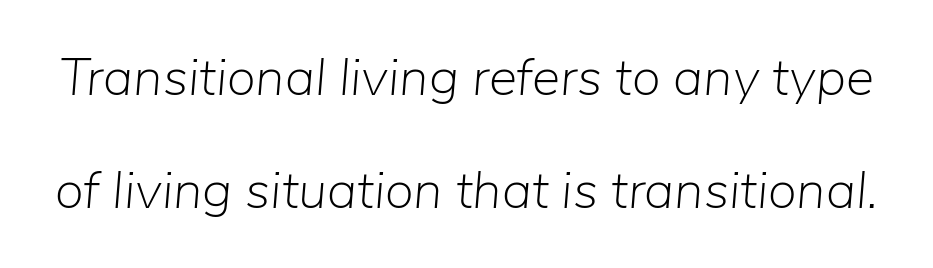
The image shows 53 px light type, italic (leaning right); set loose line spacing (2.13x), normal letter spacing, not underlined; low stroke contrast and a medium x-height.
